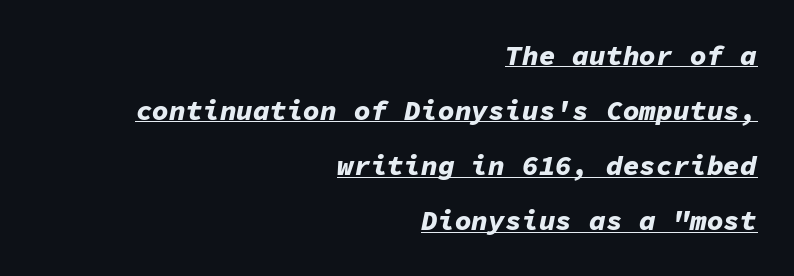
The image shows 28 px bold type, italic (leaning right), monospaced; set right-aligned, loose line spacing (1.97x), normal letter spacing, underlined; low stroke contrast and a medium x-height.
